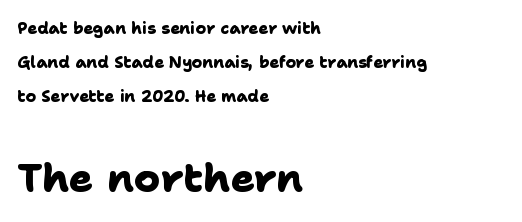
Visually the block forms a straight wall on the left and a jagged coastline on the right. Note the varied advance widths — an 'i' is clearly narrower than an 'm'. There is no visible air inserted between adjacent glyphs. Is the lower block the larger one? Yes — the lower block carries the bigger type. The passage shown is typeset with a sans-serif family.
